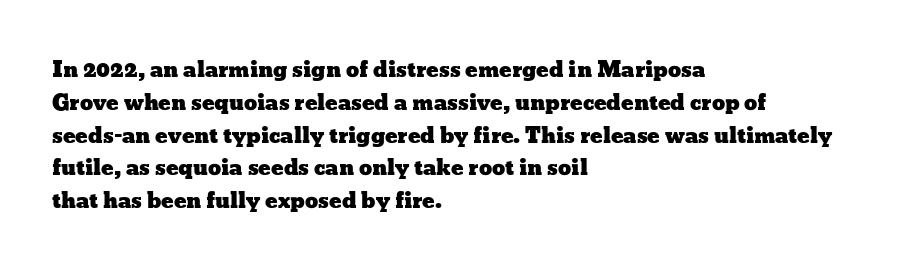
Q: Is the text italic (slanted)? A: No, it is upright.
Q: Is the text underlined? A: No.
Q: How is the paragraph aligned? A: Left-aligned.
Q: Is the spacing between letters normal or unusually wide? A: Normal.
Q: Is the spacing between lines tight, normal or loose? A: Normal.
